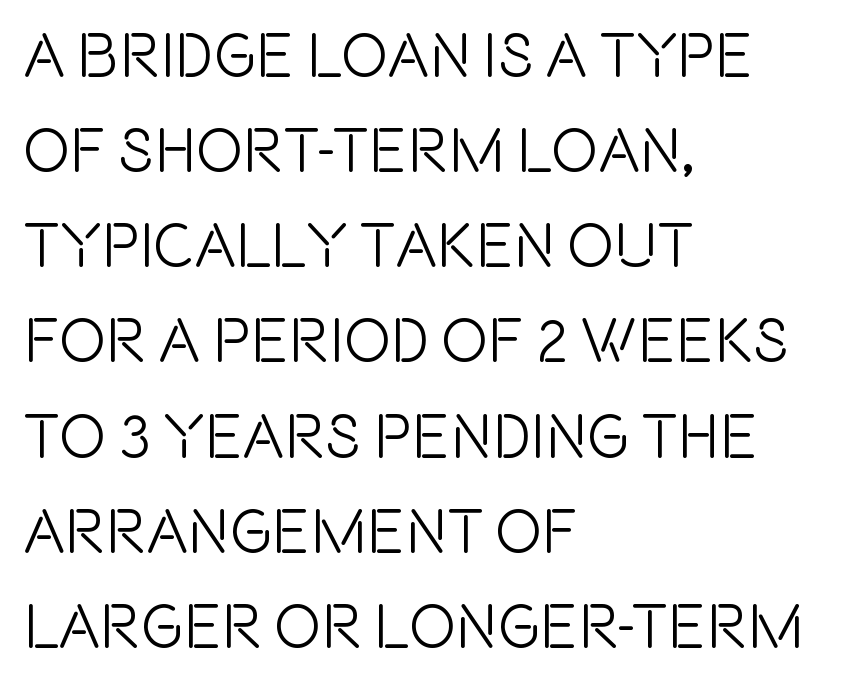
The paragraph has a hard left edge and a soft right edge. A typesetter would call this proportional, since set widths differ per character. The specimen reads as upright at a glance. The rows are spaced the way most documents space them.
